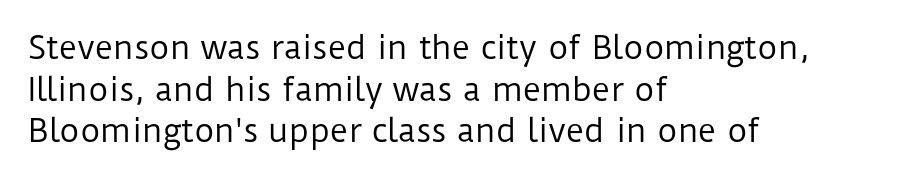
The image shows 31 px regular-weight sans-serif type, upright; set left-aligned, normal line spacing (1.34x), normal letter spacing, not underlined; low stroke contrast and a medium x-height.
